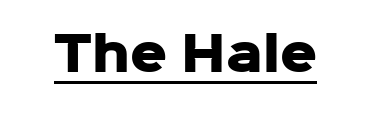
You could not count columns in this text — the font is proportionally spaced. This is sans-serif lettering, the kind often seen on screens and signage. Check the space under the baseline: a stroke is drawn there. Summary of weight: heavy, a full bold.
